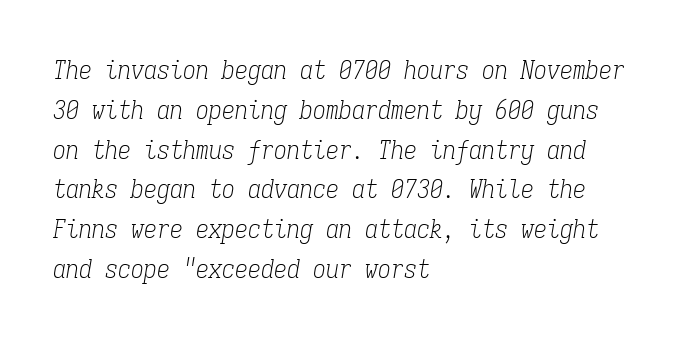
{"italic": "yes", "lean": "right", "slant_degrees": 9, "bold": "no", "underline": "no", "align": "left", "line_spacing": "normal", "line_spacing_ratio": 1.53, "letter_spacing": "normal", "letter_spacing_em": 0.0, "glyph_px": 26}
